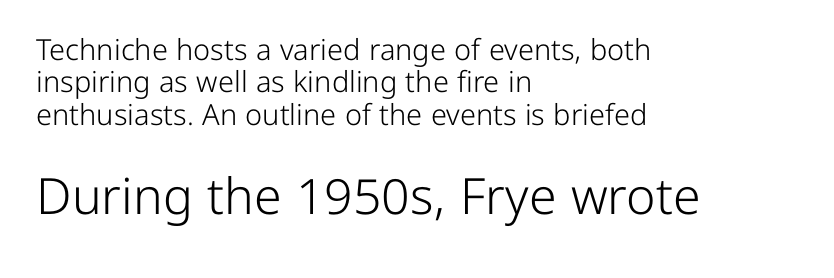
{"serif": "no", "italic": "no", "bold": "no", "weight": "light", "width": "normal", "stroke_contrast": "low", "x_height": "medium", "monospaced": "no", "underline": "no", "align": "left", "line_spacing": "tight", "line_spacing_ratio": 1.12, "letter_spacing": "normal", "letter_spacing_em": 0.0, "larger_block": "second", "size_ratio": 1.72, "glyph_px": 50}
